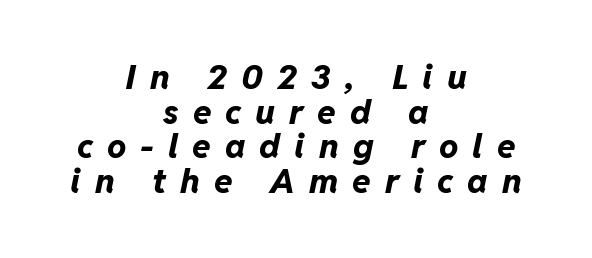
Q: Is the text bold? A: Yes.
Q: Is the text italic (slanted)? A: Yes, it leans right by about 11 degrees.
Q: Is the text underlined? A: No.
Q: How is the paragraph aligned? A: Centered.
Q: Is the spacing between letters normal or unusually wide? A: Unusually wide.
Q: Is the spacing between lines tight, normal or loose? A: Tight.
Q: Width (condensed, normal, or wide)? A: Normal.
Q: Stroke contrast? A: Low.
Q: x-height? A: Medium.
Q: Monospaced? A: No.
